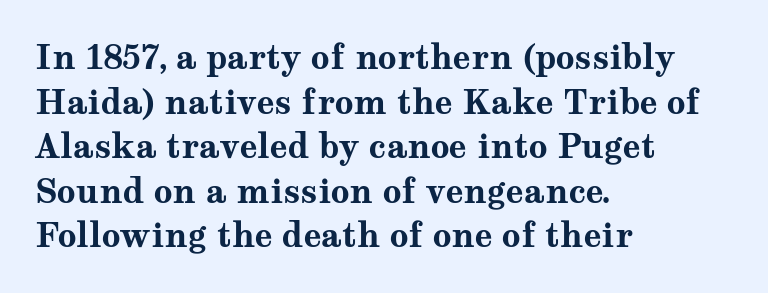
The image shows 33 px bold, wide serif type, upright; set left-aligned, normal line spacing (1.35x), normal letter spacing, not underlined; medium stroke contrast and a medium x-height.
